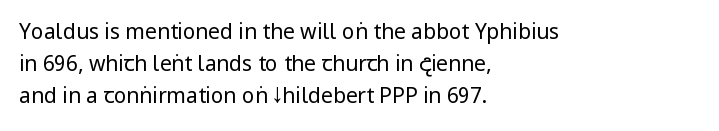
{"italic": "no", "bold": "no", "underline": "no", "align": "left", "line_spacing": "normal", "line_spacing_ratio": 1.52, "letter_spacing": "normal", "letter_spacing_em": 0.0, "glyph_px": 21}
